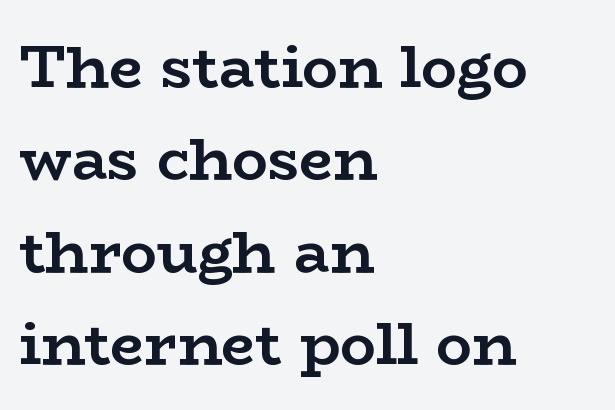
{"serif": "yes", "italic": "no", "bold": "yes", "weight": "semibold", "width": "wide", "stroke_contrast": "low", "x_height": "medium", "monospaced": "no", "underline": "no", "align": "left", "line_spacing": "normal", "line_spacing_ratio": 1.54, "letter_spacing": "normal", "letter_spacing_em": 0.0, "glyph_px": 60}
